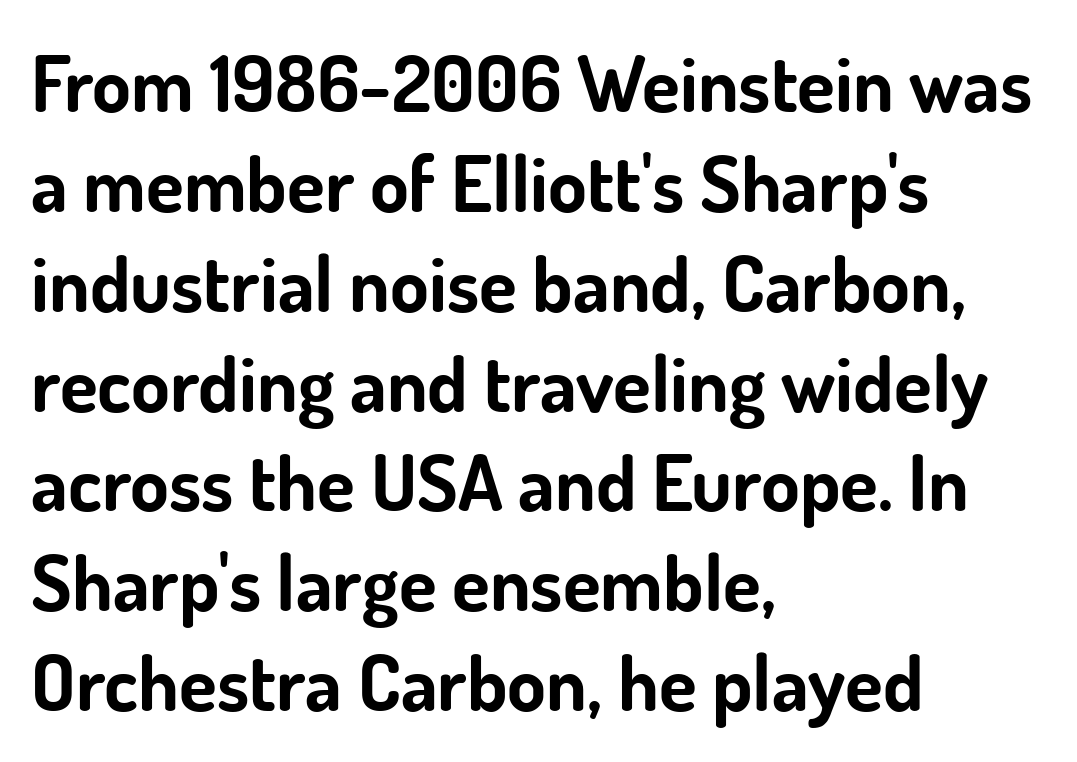
The image shows 78 px bold sans-serif type, upright; set left-aligned, normal line spacing (1.28x), normal letter spacing, not underlined; low stroke contrast and a small x-height.
